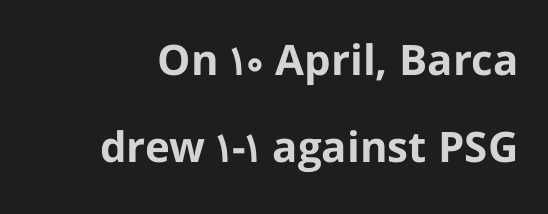
The typeface chosen for these lines omits serifs. Unlike italic type, these characters show no tilt at all. Weight: bold. Any mark beneath the type? The region is blank. Proportional: the letters do not fall into vertical columns. Students, note that the glyphs here touch the page at normal intervals.
